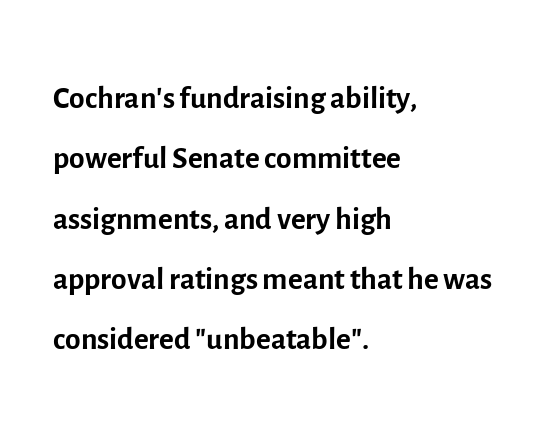
The image shows 45 px regular-weight sans-serif type, upright; set left-aligned, normal line spacing (1.34x), normal letter spacing, not underlined; a medium x-height.
